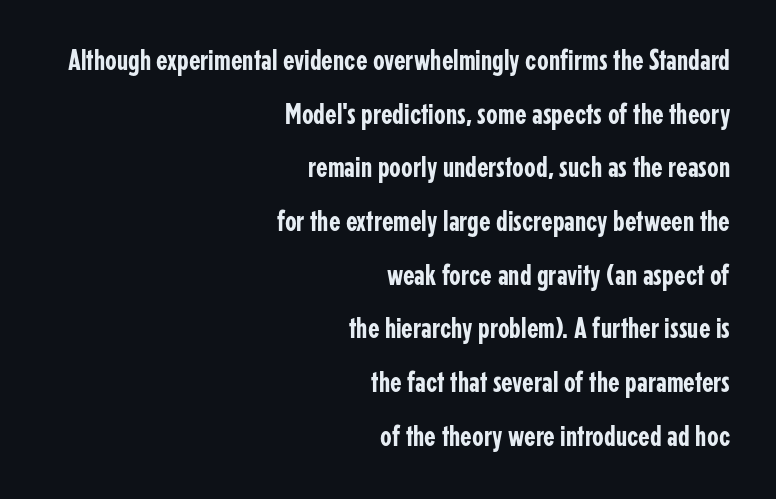
The image shows 30 px condensed sans-serif type, upright; set right-aligned, line spacing 1.79x, normal letter spacing, not underlined; low stroke contrast and a medium x-height.
